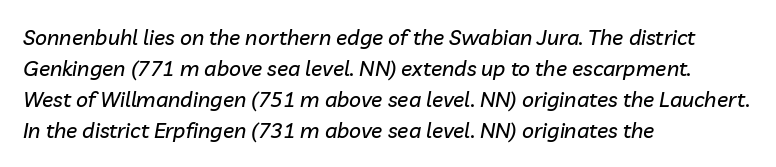
{"italic": "yes", "lean": "right", "slant_degrees": 10, "underline": "no", "align": "left", "line_spacing": "normal", "line_spacing_ratio": 1.47, "letter_spacing": "normal", "letter_spacing_em": 0.0, "glyph_px": 21}
